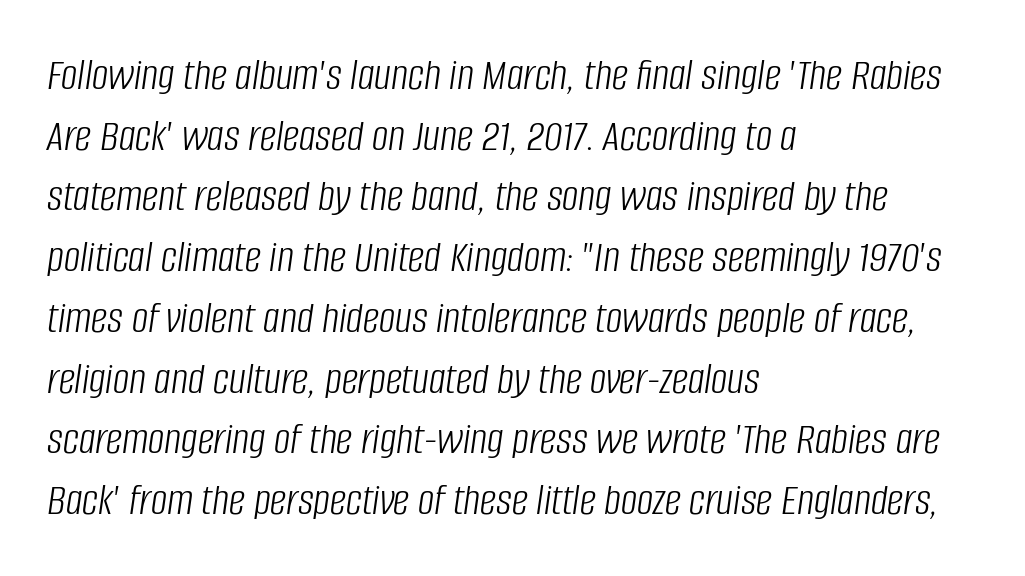
{"italic": "yes", "lean": "right", "slant_degrees": 8, "bold": "no", "weight": "light", "width": "condensed", "stroke_contrast": "low", "x_height": "large", "monospaced": "no", "underline": "no", "align": "left", "line_spacing": "normal", "line_spacing_ratio": 1.32, "letter_spacing": "normal", "letter_spacing_em": 0.0, "glyph_px": 46}
